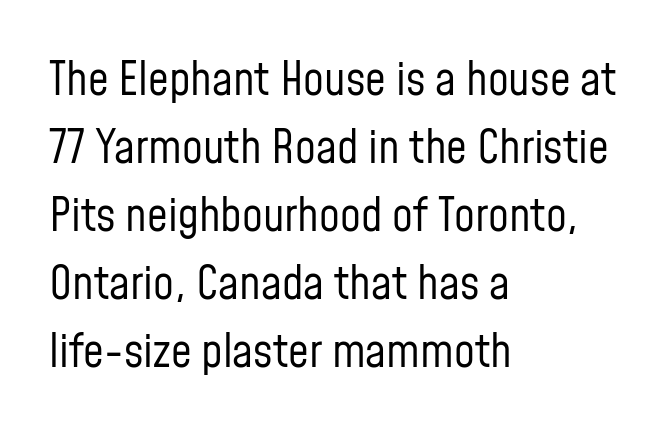
The image shows 46 px regular-weight, condensed sans-serif type, upright; set left-aligned, normal line spacing (1.48x), normal letter spacing, not underlined; low stroke contrast and a medium x-height.
